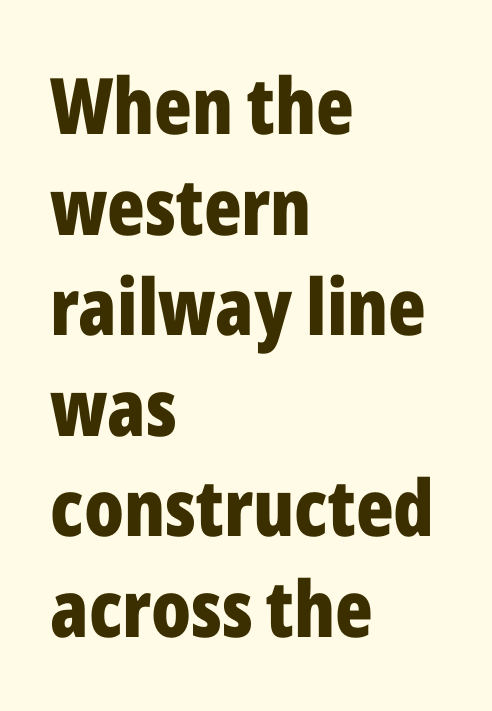
Q: Is the text bold? A: Yes.
Q: Is the text italic (slanted)? A: No, it is upright.
Q: Is the typeface a serif or a sans-serif typeface? A: Sans-serif.
Q: Is the text underlined? A: No.
Q: How is the paragraph aligned? A: Left-aligned.
Q: Is the spacing between letters normal or unusually wide? A: Normal.
Q: Is the spacing between lines tight, normal or loose? A: Normal.
Q: Width (condensed, normal, or wide)? A: Condensed.
Q: Stroke contrast? A: Low.
Q: x-height? A: Medium.
Q: Monospaced? A: No.
